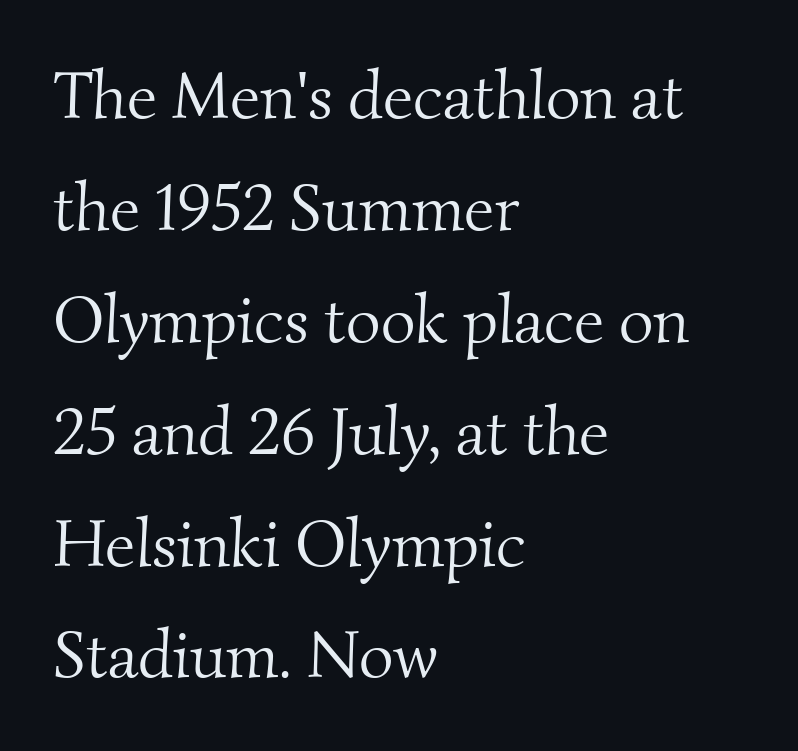
Nobody touched the tracking dial on this one. The glyphs in this specimen are seriffed. Every row of glyphs begins at an identical x-position on the left. Looks like regular typesetting: each glyph gets only the width it needs.
